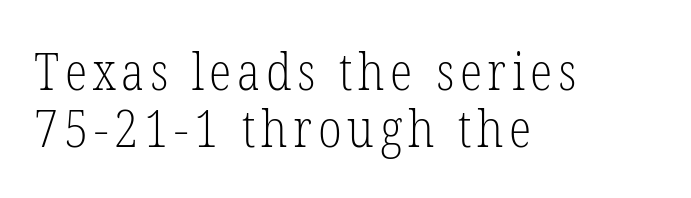
Looks like regular typesetting: each glyph gets only the width it needs. Is the type heavy? It reads as light-to-regular instead. Each line starts at the same left margin while the right side varies. Check where the strokes stop: tiny serifs finish them off. Quick note: interline space is minimal.
